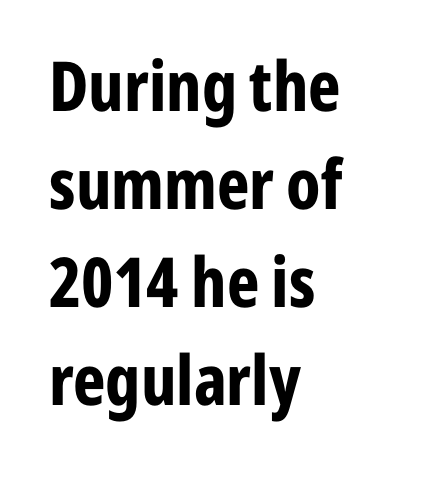
Q: Is the text bold? A: Yes.
Q: Is the text italic (slanted)? A: No, it is upright.
Q: Is the typeface a serif or a sans-serif typeface? A: Sans-serif.
Q: Is the text underlined? A: No.
Q: How is the paragraph aligned? A: Left-aligned.
Q: Is the spacing between letters normal or unusually wide? A: Normal.
Q: Is the spacing between lines tight, normal or loose? A: Normal.
Q: Width (condensed, normal, or wide)? A: Condensed.
Q: Stroke contrast? A: Low.
Q: x-height? A: Medium.
Q: Monospaced? A: No.
